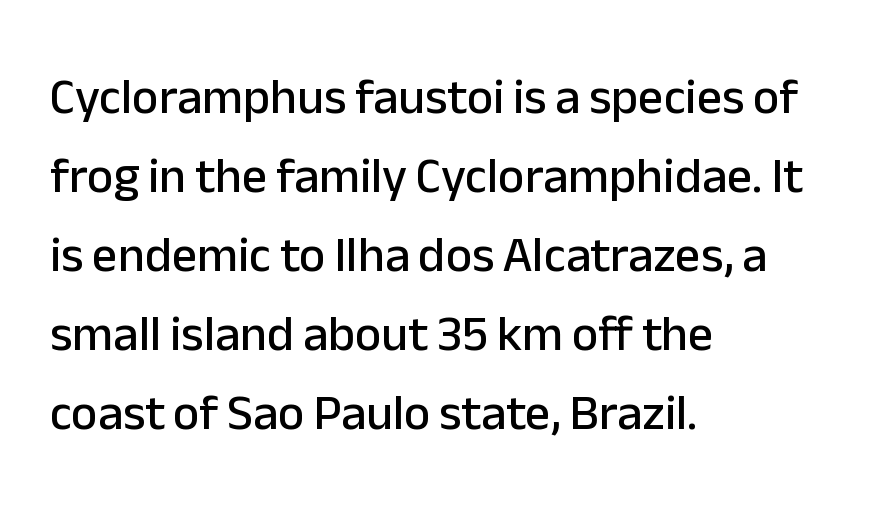
Spacing verdict: proportional, widths tailored to each character. Baseline-to-baseline distance is the conventional proportion of letter height. The ragged edge is on the right, which tells us the setting is flush left. Nobody drew a line under any word here. Classification — sans serif. Characters remain perfectly vertical along every line.
